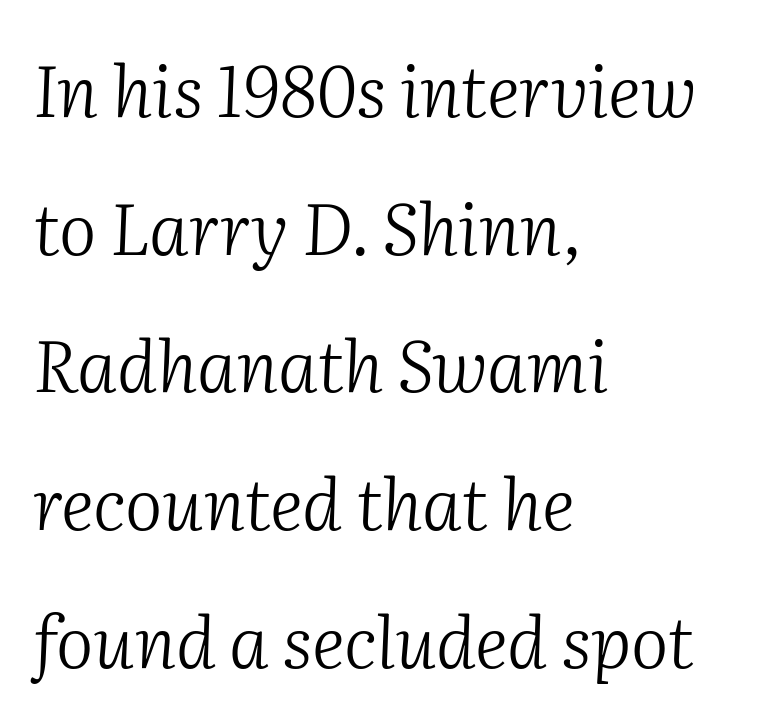
The image shows 71 px light serif type, italic (leaning right); set left-aligned, loose line spacing (1.94x), normal letter spacing, not underlined; medium stroke contrast and a medium x-height.
